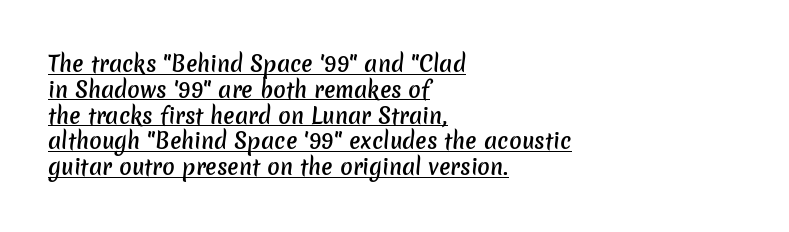
The image shows 21 px text type; set left-aligned, line spacing 1.23x, normal letter spacing, underlined.
